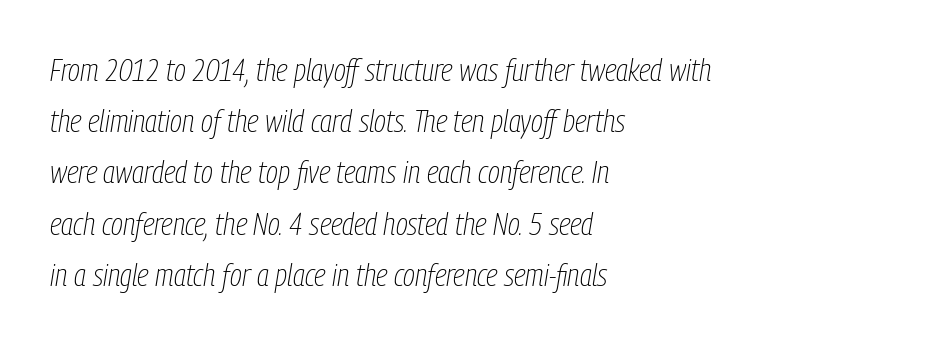
The image shows 32 px thin, condensed type, italic (leaning right); set left-aligned, normal line spacing (1.6x), normal letter spacing, not underlined; low stroke contrast and a medium x-height.
